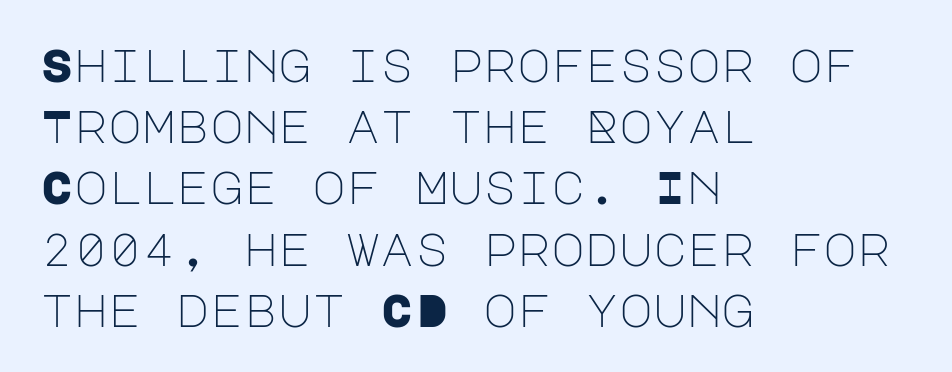
The image shows 46 px light sans-serif type, upright; set left-aligned, normal line spacing (1.33x), normal letter spacing, not underlined; low stroke contrast and a large x-height.
